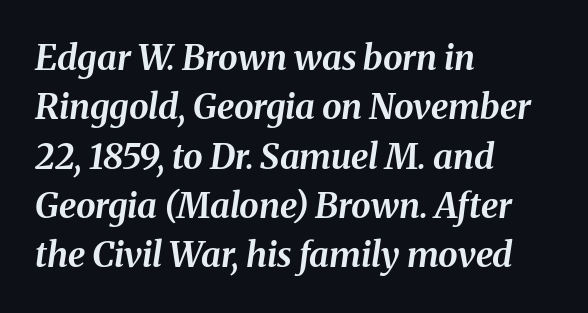
The image shows 35 px bold type, italic (leaning right); set left-aligned, normal line spacing (1.41x), normal letter spacing, not underlined; medium stroke contrast and a medium x-height.
